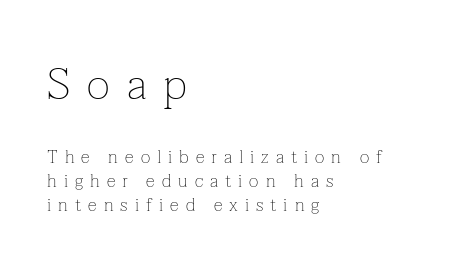
Q: Is the text bold? A: No.
Q: Is the text italic (slanted)? A: No, it is upright.
Q: Is the typeface a serif or a sans-serif typeface? A: Serif.
Q: Is the text underlined? A: No.
Q: How is the paragraph aligned? A: Left-aligned.
Q: Is the spacing between letters normal or unusually wide? A: Unusually wide.
Q: Is the spacing between lines tight, normal or loose? A: Normal.
Q: Which block of text is set in a larger size, the first (top) or the second (bottom)? A: The first (top) one.
Q: Width (condensed, normal, or wide)? A: Normal.
Q: Stroke contrast? A: Low.
Q: x-height? A: Medium.
Q: Monospaced? A: No.
